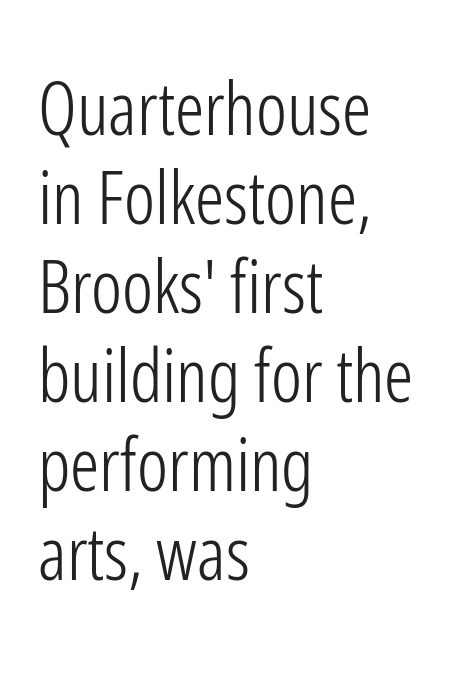
The image shows 73 px light, condensed sans-serif type, upright; set left-aligned, line spacing 1.22x, normal letter spacing, not underlined; low stroke contrast and a medium x-height.
